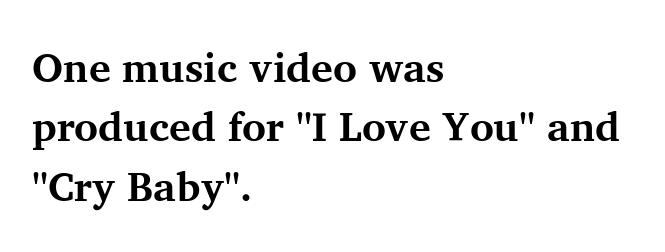
The image shows 41 px bold serif type, upright; set left-aligned, normal line spacing (1.45x), normal letter spacing, not underlined; medium stroke contrast and a medium x-height.
